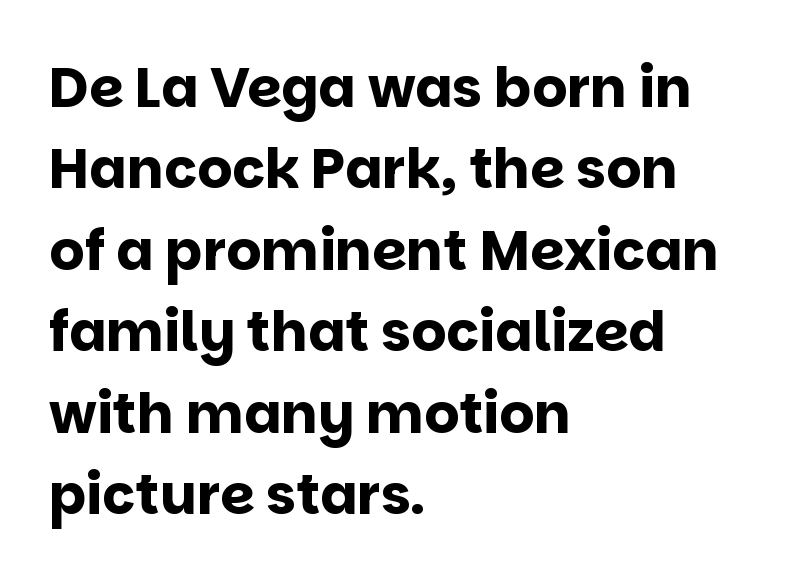
The image shows 55 px bold sans-serif type, upright; set left-aligned, normal line spacing (1.48x), normal letter spacing, not underlined; low stroke contrast and a large x-height.
